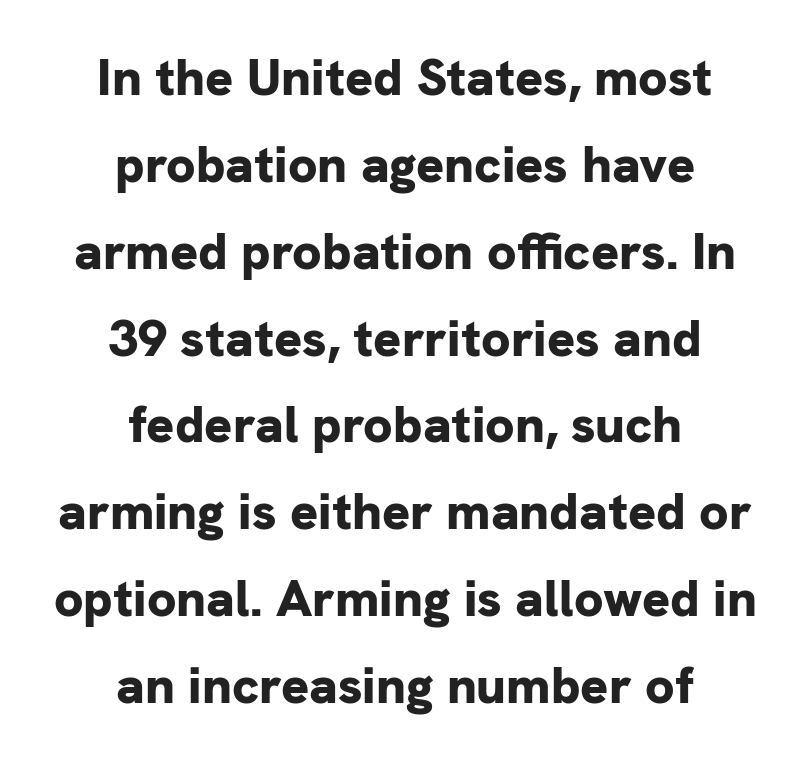
The image shows 52 px bold sans-serif type, upright; set centered, normal line spacing (1.67x), normal letter spacing, not underlined; low stroke contrast and a medium x-height.
